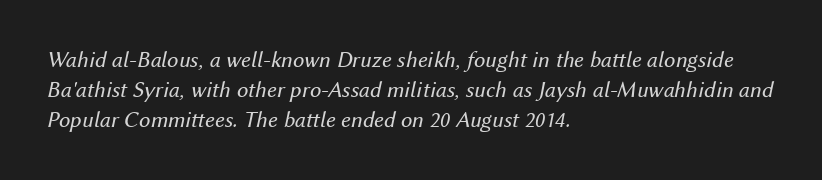
{"italic": "yes", "lean": "right", "slant_degrees": 12, "bold": "no", "underline": "no", "align": "left", "line_spacing": "normal", "line_spacing_ratio": 1.31, "letter_spacing": "normal", "letter_spacing_em": 0.0, "glyph_px": 23}
